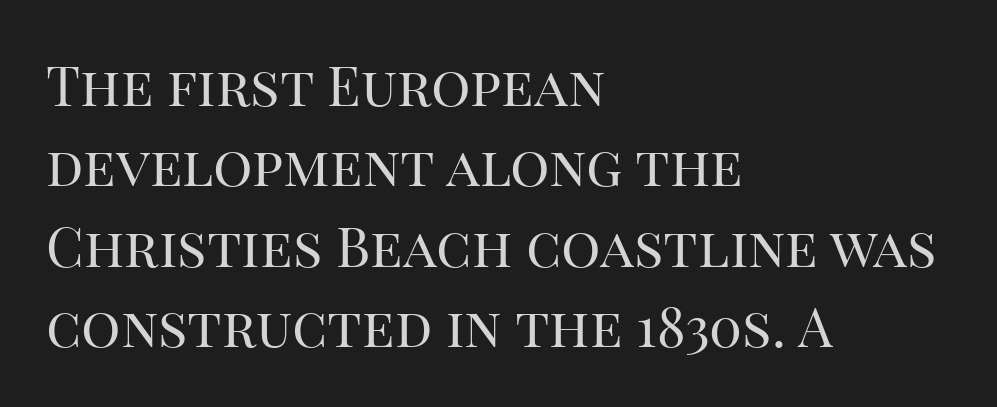
{"serif": "yes", "italic": "no", "bold": "no", "weight": "regular", "width": "normal", "stroke_contrast": "high", "x_height": "large", "monospaced": "no", "underline": "no", "align": "left", "line_spacing": "normal", "line_spacing_ratio": 1.46, "letter_spacing": "normal", "letter_spacing_em": 0.0, "glyph_px": 55}
